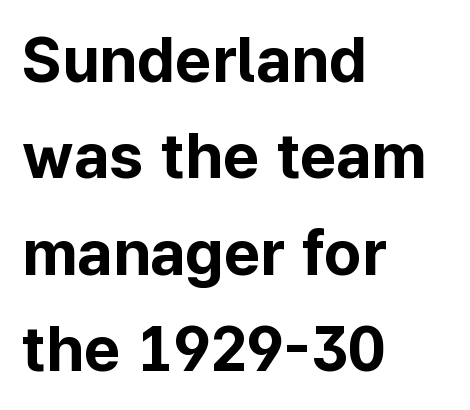
{"serif": "no", "italic": "no", "bold": "yes", "weight": "bold", "width": "normal", "stroke_contrast": "low", "x_height": "medium", "monospaced": "no", "underline": "no", "align": "left", "line_spacing": "normal", "line_spacing_ratio": 1.53, "letter_spacing": "normal", "letter_spacing_em": 0.0, "glyph_px": 63}
